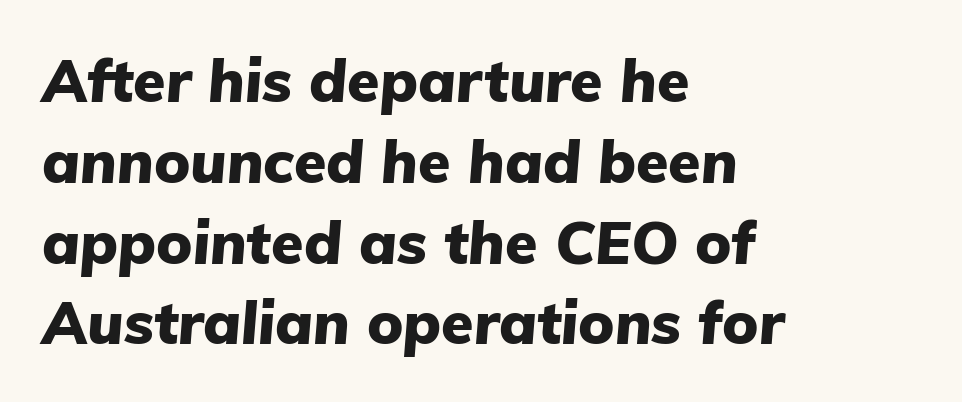
{"italic": "yes", "lean": "right", "slant_degrees": 5, "bold": "yes", "weight": "heavy", "width": "normal", "stroke_contrast": "low", "x_height": "medium", "monospaced": "no", "underline": "no", "align": "left", "line_spacing": "normal", "line_spacing_ratio": 1.37, "letter_spacing": "normal", "letter_spacing_em": 0.0, "glyph_px": 59}
